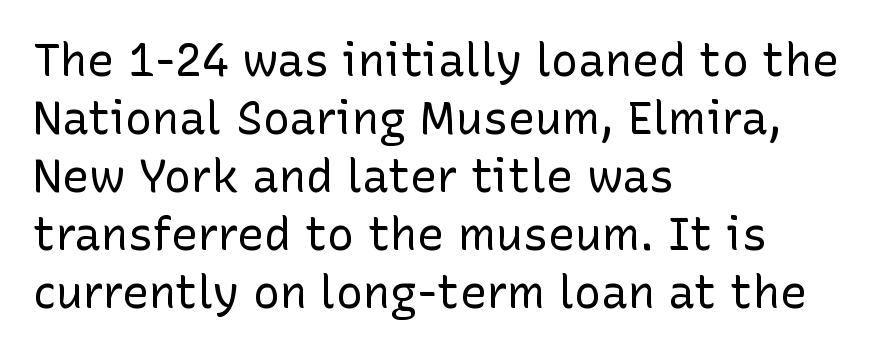
The specimen reads as upright at a glance. Line starts are locked; line ends wander. You could not count columns in this text — the font is proportionally spaced. Glyph-to-glyph distance matches everyday printed text. The font sits on the lighter half of the weight spectrum, regular included. The letters carry no serifs — their stems end cleanly without finishing strokes.
